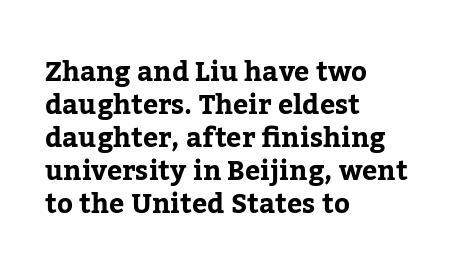
Q: Is the text italic (slanted)? A: No, it is upright.
Q: Is the text underlined? A: No.
Q: How is the paragraph aligned? A: Left-aligned.
Q: Is the spacing between letters normal or unusually wide? A: Normal.
